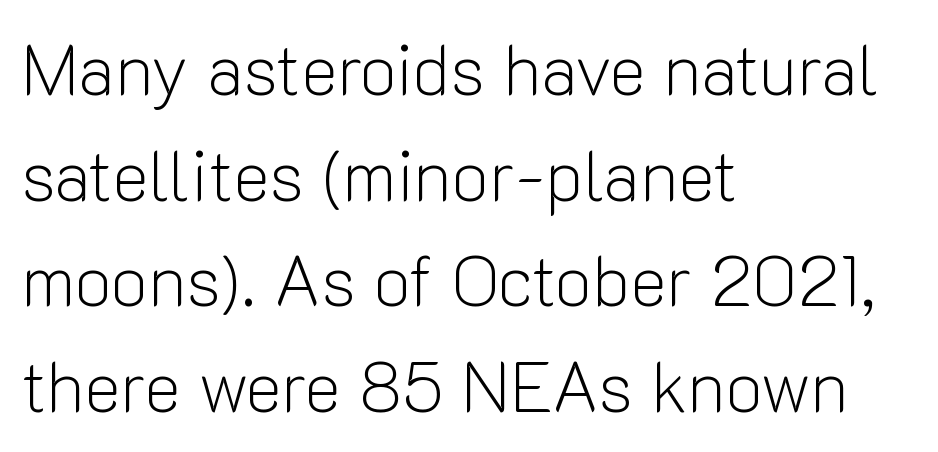
Q: Is the text bold? A: No.
Q: Is the text italic (slanted)? A: No, it is upright.
Q: Is the typeface a serif or a sans-serif typeface? A: Sans-serif.
Q: Is the text underlined? A: No.
Q: How is the paragraph aligned? A: Left-aligned.
Q: Is the spacing between letters normal or unusually wide? A: Normal.
Q: Is the spacing between lines tight, normal or loose? A: Normal.
Q: Width (condensed, normal, or wide)? A: Normal.
Q: Stroke contrast? A: Low.
Q: x-height? A: Medium.
Q: Monospaced? A: No.
